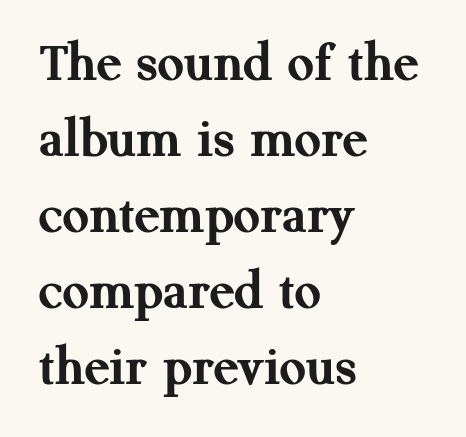
{"serif": "yes", "italic": "no", "bold": "yes", "weight": "semibold", "width": "normal", "stroke_contrast": "medium", "x_height": "medium", "monospaced": "no", "underline": "no", "align": "left", "line_spacing": "normal", "line_spacing_ratio": 1.31, "letter_spacing": "normal", "letter_spacing_em": 0.0, "glyph_px": 58}
